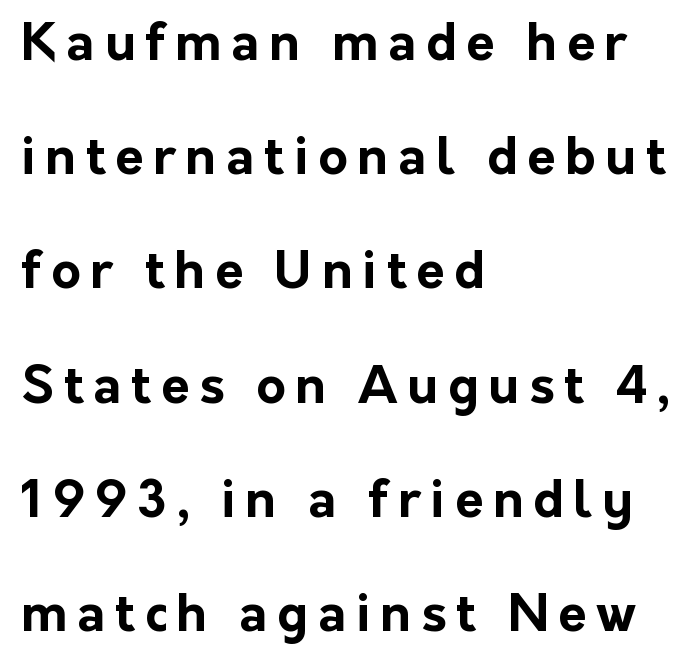
The image shows 51 px bold sans-serif type, upright; set left-aligned, loose line spacing (2.24x), not underlined; low stroke contrast and a medium x-height.
